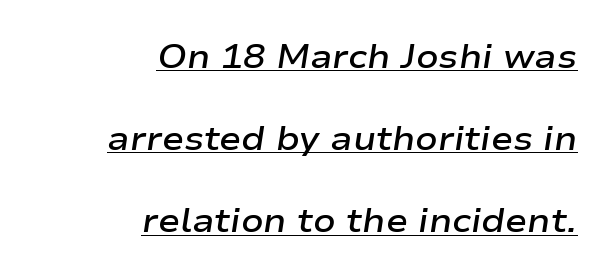
{"italic": "yes", "lean": "right", "slant_degrees": 9, "bold": "semi", "weight": "semibold", "width": "wide", "stroke_contrast": "low", "x_height": "medium", "monospaced": "no", "underline": "yes", "align": "right", "line_spacing": "loose", "line_spacing_ratio": 2.49, "letter_spacing": "normal", "letter_spacing_em": 0.0, "glyph_px": 33}
